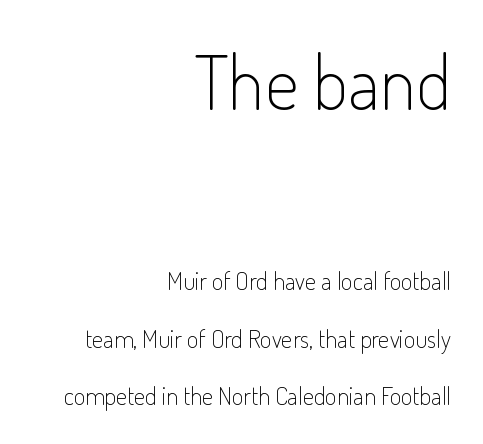
The image shows 75 px light, condensed sans-serif type, upright; set right-aligned, loose line spacing (2.3x), normal letter spacing, not underlined; the first (top) block is 3.0x larger; low stroke contrast and a small x-height.
